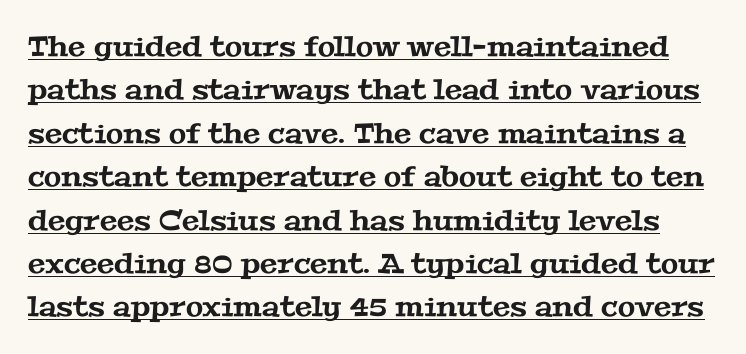
The image shows 28 px wide serif type; set normal line spacing (1.55x), normal letter spacing, underlined; medium stroke contrast and a medium x-height.
